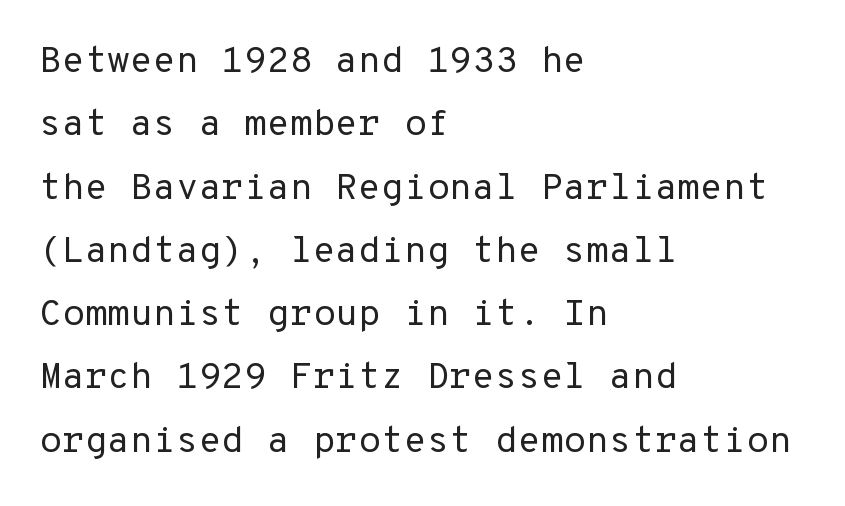
Alignment: flush left. This is the regular roman posture of the typeface. Typographically, this falls in the sans-serif category. Clear beneath every line of the passage. Weight: regular or lighter.
